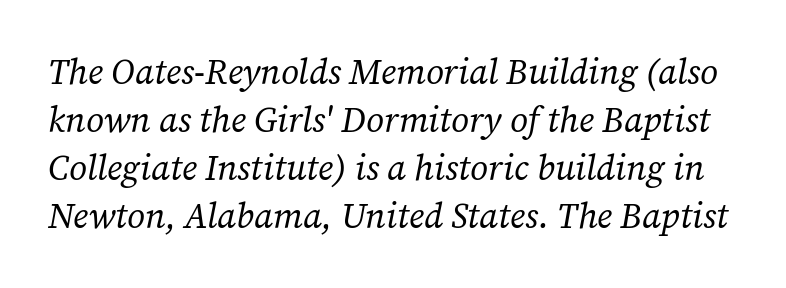
These lines keep a tight, regular rhythm from letter to letter. Characters are canted at an angle relative to the baseline's perpendicular. Anything drawn beneath the words? Only blank space. Summary of vertical rhythm: regular, with standard interline spacing. Do the characters align in a grid? No, the font is proportional. Is the type heavy? It reads as light-to-regular instead.
